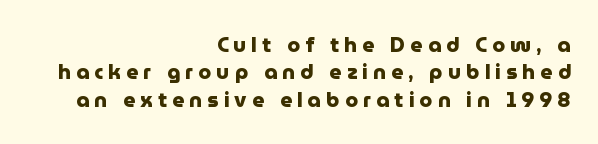
The face used here is rendered with a markedly widened letterfit. This block has exactly the height ordinary leading produces. Rendered with straight, roman letterforms. The font is running at its bold setting.
